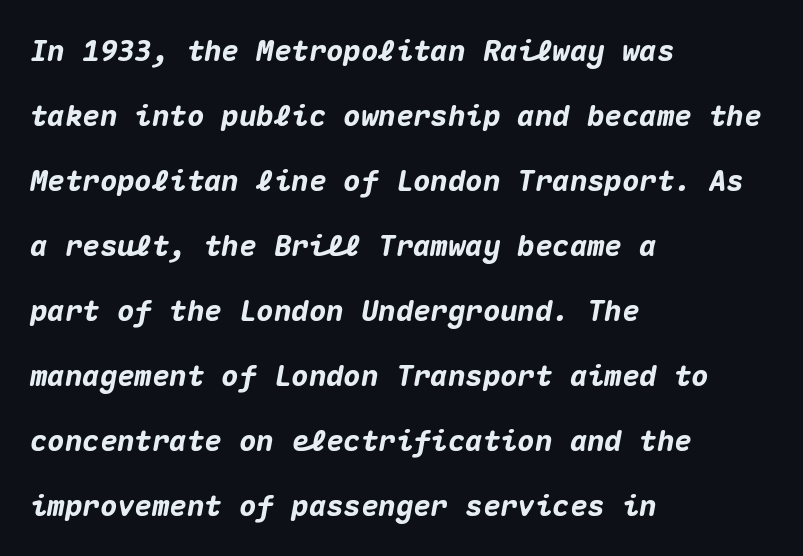
Q: Is the text bold? A: Yes.
Q: Is the text italic (slanted)? A: Yes, it leans right by about 10 degrees.
Q: Is the text underlined? A: No.
Q: How is the paragraph aligned? A: Left-aligned.
Q: Is the spacing between letters normal or unusually wide? A: Normal.
Q: Is the spacing between lines tight, normal or loose? A: Loose.
Q: Width (condensed, normal, or wide)? A: Normal.
Q: Stroke contrast? A: Medium.
Q: x-height? A: Medium.
Q: Monospaced? A: Yes.
